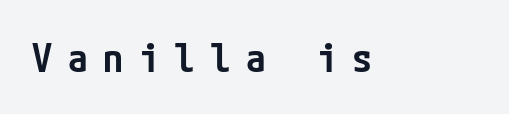
Q: Is the text bold? A: Semi-bold.
Q: Is the text italic (slanted)? A: No, it is upright.
Q: Is the typeface a serif or a sans-serif typeface? A: Sans-serif.
Q: Is the text underlined? A: No.
Q: Is the spacing between letters normal or unusually wide? A: Unusually wide.
Q: Width (condensed, normal, or wide)? A: Condensed.
Q: Stroke contrast? A: Low.
Q: x-height? A: Medium.
